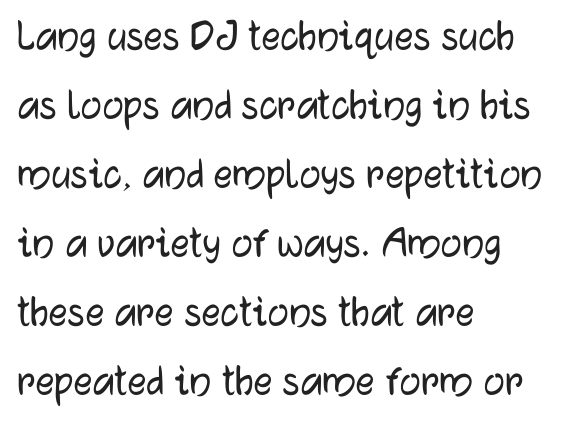
Q: Is the text italic (slanted)? A: No, it is upright.
Q: Is the typeface a serif or a sans-serif typeface? A: Sans-serif.
Q: Is the text underlined? A: No.
Q: How is the paragraph aligned? A: Left-aligned.
Q: Is the spacing between letters normal or unusually wide? A: Normal.
Q: Is the spacing between lines tight, normal or loose? A: Normal.
Q: Width (condensed, normal, or wide)? A: Normal.
Q: Stroke contrast? A: Low.
Q: x-height? A: Medium.
Q: Monospaced? A: No.
